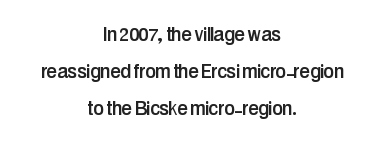
The specimen omits any rule beneath the text block's lines. The space between consecutive lines is moderate. Short note: letters normally spaced. Short and long lines alike share a common midpoint.
